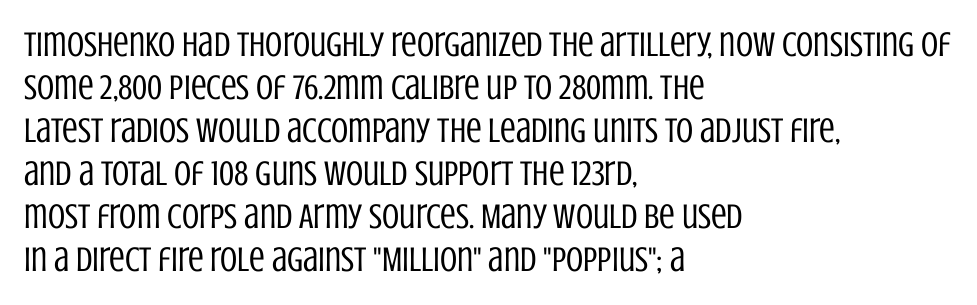
The image shows 35 px regular-weight, condensed sans-serif type, upright; set left-aligned, line spacing 1.23x, normal letter spacing, not underlined; low stroke contrast and a large x-height.
